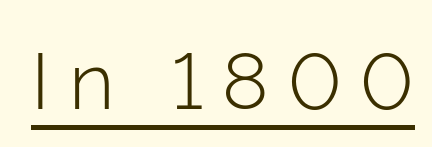
{"serif": "no", "italic": "no", "bold": "no", "weight": "light", "width": "normal", "stroke_contrast": "low", "x_height": "medium", "monospaced": "no", "underline": "yes", "letter_spacing": "wide", "letter_spacing_em": 0.24, "glyph_px": 79}
